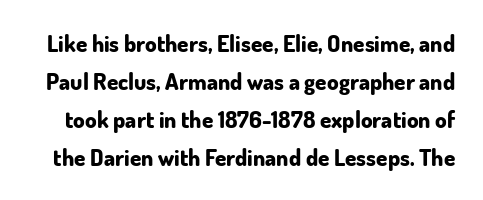
Q: Is the text bold? A: Yes.
Q: Is the text italic (slanted)? A: No, it is upright.
Q: Is the text underlined? A: No.
Q: Is the spacing between letters normal or unusually wide? A: Normal.
Q: Is the spacing between lines tight, normal or loose? A: Normal.
